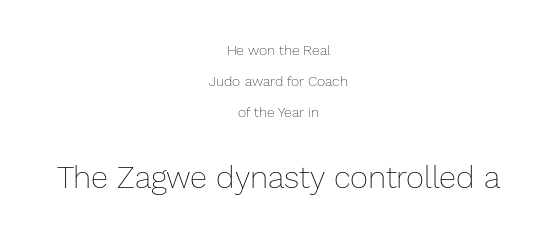
Ink coverage per letter is moderate at most. Unlike italic type, these characters show no tilt at all. The rendering uses a large line-height, opening up the rows. This rendering features lettering with no underline. Notice how the passage keeps no hard edge, just a central spine. Think of a printed novel: that variable character pitch is what you see here.
